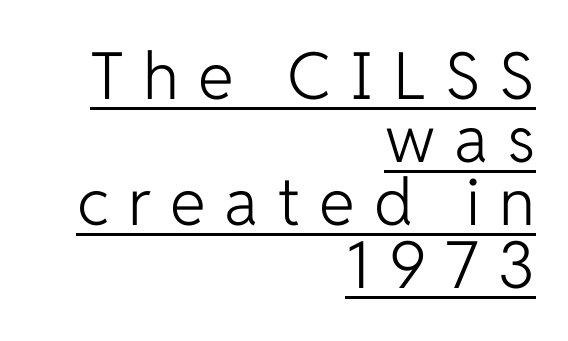
The image shows 65 px light sans-serif type, upright; set right-aligned, tight line spacing (0.97x), unusually wide letter spacing (+0.29 em), underlined; low stroke contrast and a medium x-height.
